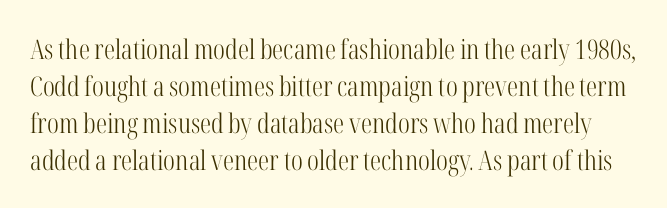
{"italic": "no", "bold": "no", "underline": "no", "line_spacing": "normal", "line_spacing_ratio": 1.37, "letter_spacing": "normal", "letter_spacing_em": 0.0, "glyph_px": 27}
